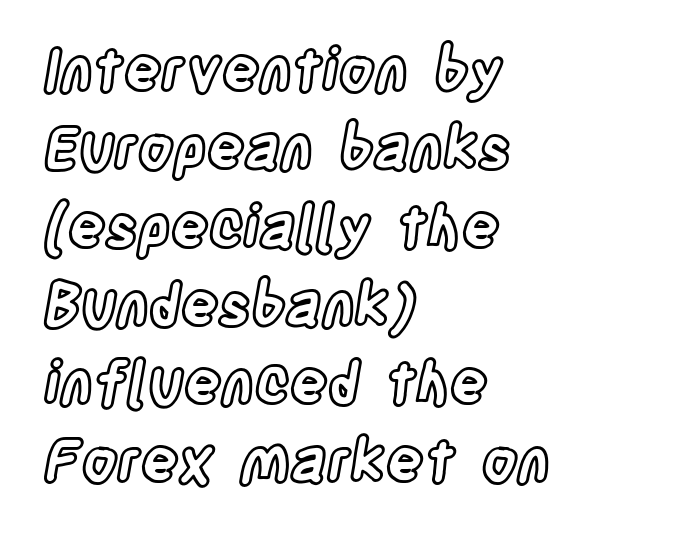
{"width": "condensed", "x_height": "large", "monospaced": "no", "underline": "no", "align": "left", "line_spacing": "normal", "line_spacing_ratio": 1.35, "letter_spacing": "normal", "letter_spacing_em": 0.0, "glyph_px": 58}
